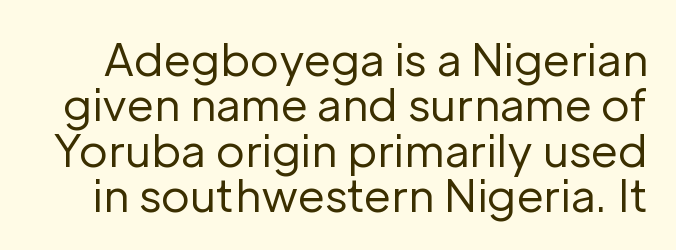
The type is set solid horizontally, with unmodified tracking. This is sans-serif lettering, the kind often seen on screens and signage. Do the characters align in a grid? No, the font is proportional. A roman cut, with each character standing at attention. The letterforms sit at book weight or below.
